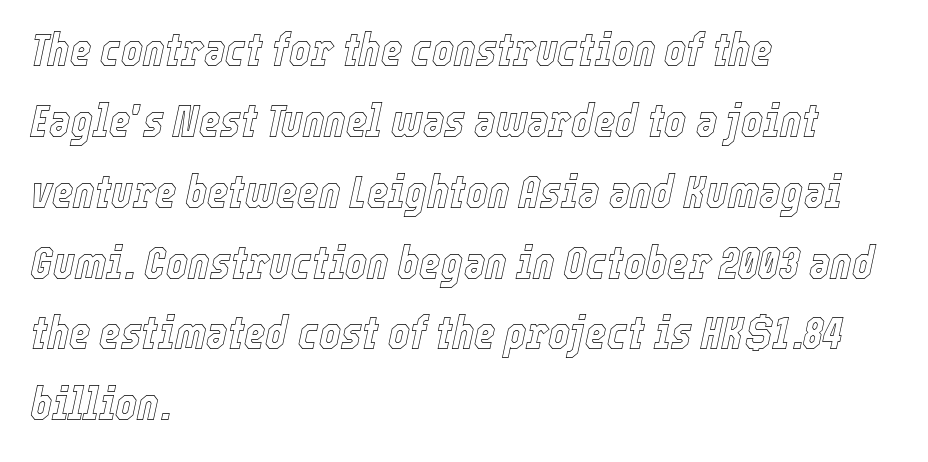
The image shows 46 px condensed type, italic (leaning right); set left-aligned, normal line spacing (1.54x), normal letter spacing, not underlined; a medium x-height.
